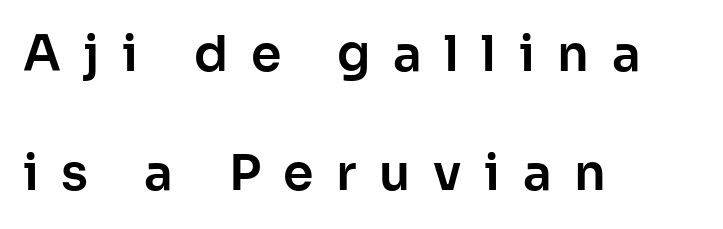
Q: Is the text italic (slanted)? A: No, it is upright.
Q: Is the typeface a serif or a sans-serif typeface? A: Sans-serif.
Q: Is the text underlined? A: No.
Q: How is the paragraph aligned? A: Left-aligned.
Q: Is the spacing between letters normal or unusually wide? A: Unusually wide.
Q: Is the spacing between lines tight, normal or loose? A: Loose.
Q: Width (condensed, normal, or wide)? A: Normal.
Q: Stroke contrast? A: Low.
Q: x-height? A: Medium.
Q: Monospaced? A: No.
